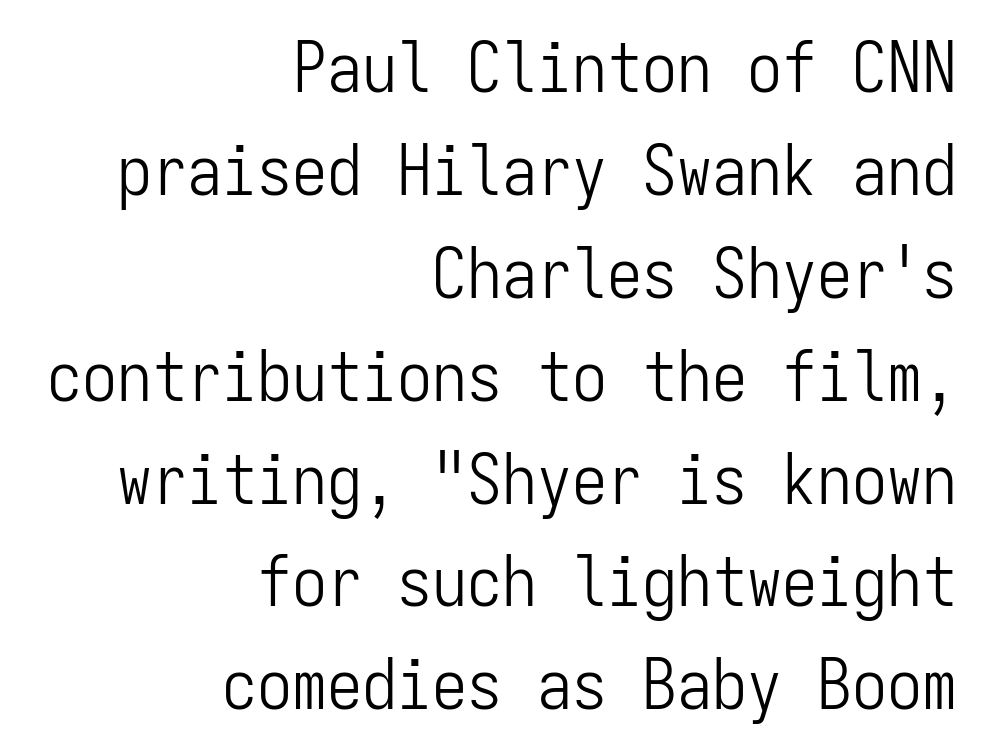
Q: Is the text bold? A: No.
Q: Is the text italic (slanted)? A: No, it is upright.
Q: Is the typeface a serif or a sans-serif typeface? A: Sans-serif.
Q: Is the text underlined? A: No.
Q: How is the paragraph aligned? A: Right-aligned.
Q: Is the spacing between letters normal or unusually wide? A: Normal.
Q: Is the spacing between lines tight, normal or loose? A: Normal.
Q: Width (condensed, normal, or wide)? A: Condensed.
Q: Stroke contrast? A: Low.
Q: x-height? A: Medium.
Q: Monospaced? A: Yes.
